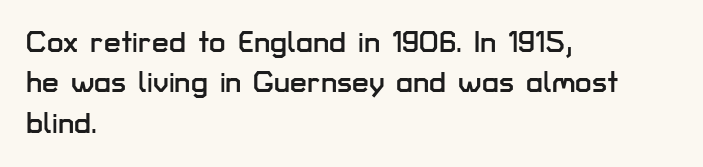
Q: Is the text italic (slanted)? A: No, it is upright.
Q: Is the typeface a serif or a sans-serif typeface? A: Sans-serif.
Q: Is the text underlined? A: No.
Q: How is the paragraph aligned? A: Left-aligned.
Q: Is the spacing between letters normal or unusually wide? A: Normal.
Q: Is the spacing between lines tight, normal or loose? A: Normal.
Q: Width (condensed, normal, or wide)? A: Normal.
Q: Stroke contrast? A: Low.
Q: x-height? A: Medium.
Q: Monospaced? A: No.
